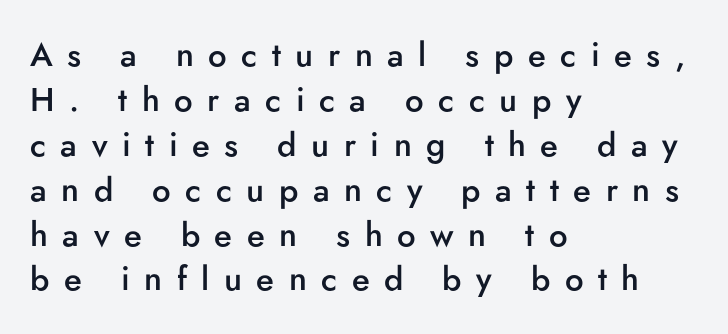
The image shows 33 px semibold sans-serif type, upright; set left-aligned, normal line spacing (1.36x), unusually wide letter spacing (+0.44 em), not underlined; low stroke contrast and a small x-height.
